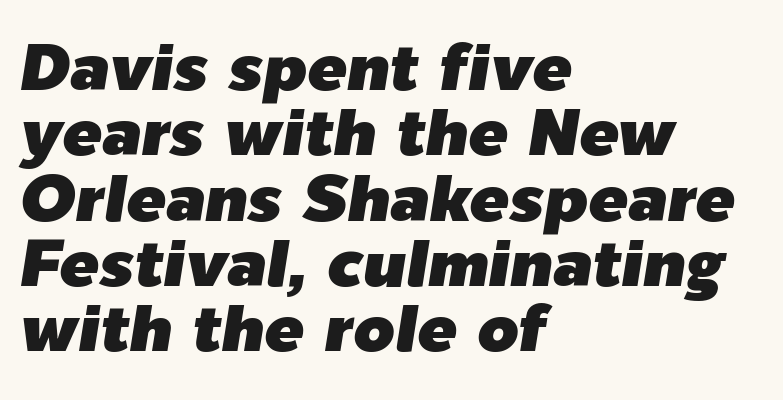
Short note: letters normally spaced. Note the varied advance widths — an 'i' is clearly narrower than an 'm'. Casual observation: everything's shoved over to the left. Tall strokes in this sample are angled rather than plumb.
